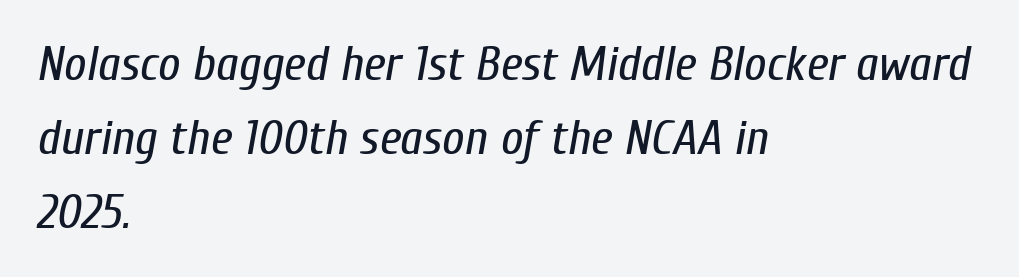
Reading down the block, your eye returns to a fixed left position each line. Underlining? Definitely not there. This sample has the flowing, uneven cadence of proportional lettering. Italic? Definitely — the glyphs are oblique.
